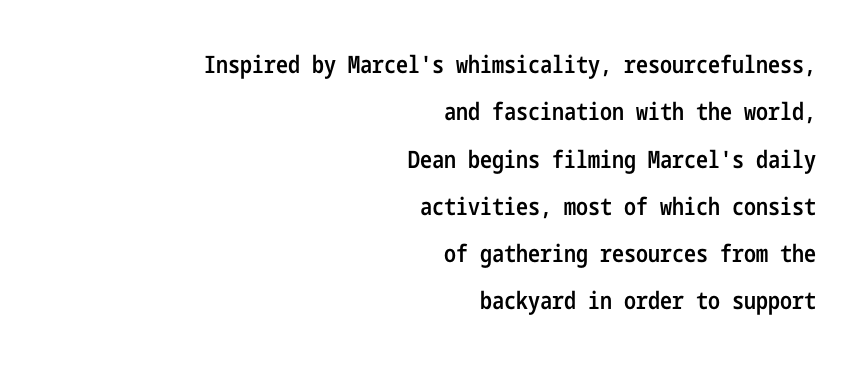
Is there any slant? The stems are plumb. The typesetter chose a ragged-left arrangement here. One glance says open: line gaps are wider than usual. No extra tracking has been applied to these lines. Type without underlining. Is the type bold? Partly — it's a semibold, heavier than regular but not fully bold.
